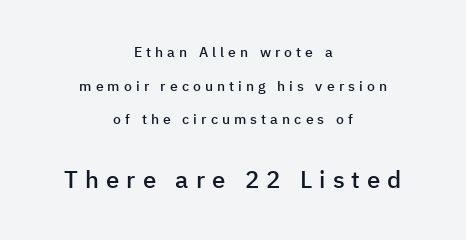
Letters rest on an invisible, unmarked baseline. The passage shown is semibold, sitting just below true bold. Every row of glyphs is offset so its center matches the block's center. If you squint, the bottom block still reads clearly — it's the larger of the two.
